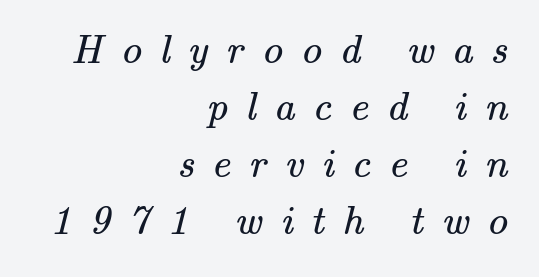
The image shows 41 px regular-weight serif type; set right-aligned, normal line spacing (1.39x), unusually wide letter spacing (+0.44 em), not underlined; medium stroke contrast and a small x-height.
